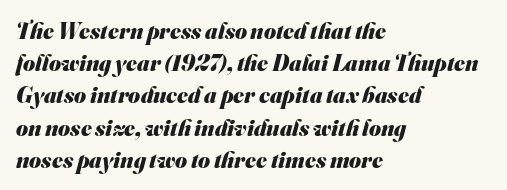
The paragraph shown leans on its left margin. The block of text has a typical density, with ordinary space between rows. Tracking value appears to be zero — textbook default spacing. Nobody drew a line under any word here. The typesetting leans heavy: a genuine bold.
